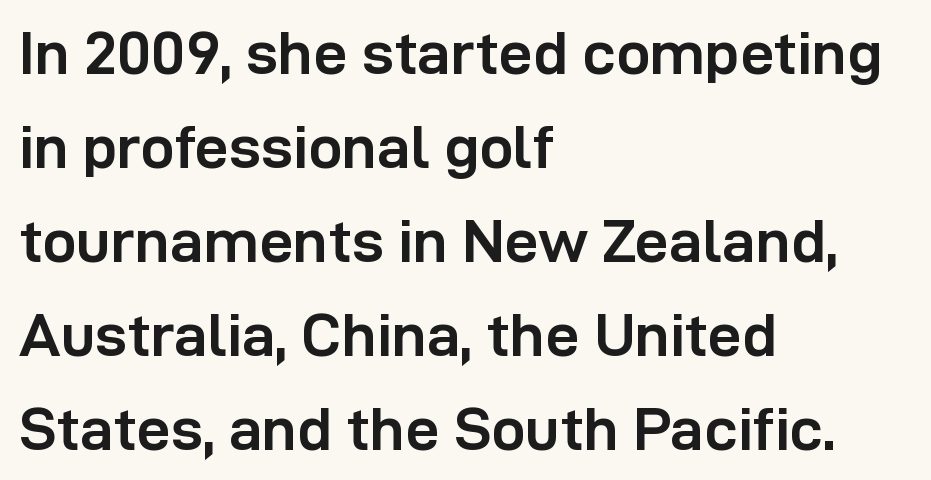
Line starts are locked; line ends wander. Unlike a traditional serif, this face leaves its strokes unadorned. Lines of text with bare space underneath. Upright lettering throughout.
